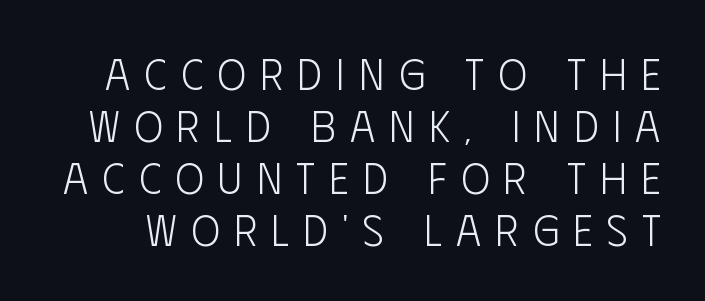
{"serif": "no", "italic": "no", "bold": "no", "weight": "light", "width": "condensed", "stroke_contrast": "low", "x_height": "large", "monospaced": "no", "underline": "no", "line_spacing_ratio": 1.21, "letter_spacing": "wide", "letter_spacing_em": 0.33, "glyph_px": 43}
